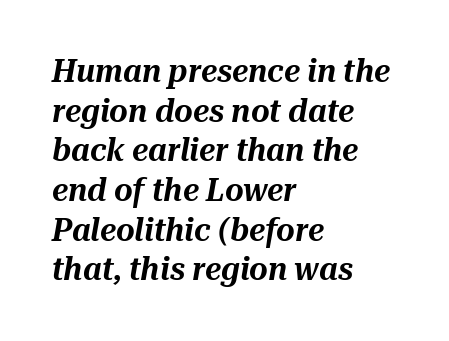
The image shows 32 px text type, italic (leaning right); set left-aligned, line spacing 1.24x, normal letter spacing, not underlined; medium stroke contrast and a medium x-height.
